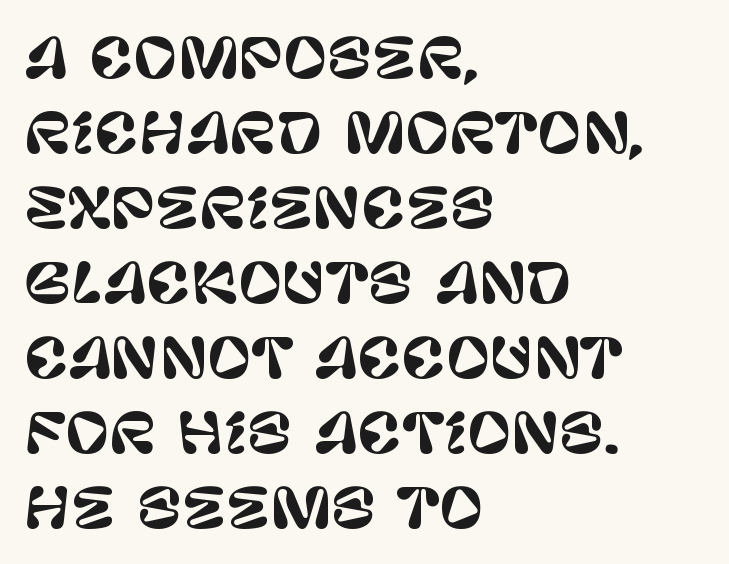
{"serif": "no", "width": "normal", "stroke_contrast": "low", "x_height": "large", "monospaced": "no", "underline": "no", "align": "left", "line_spacing": "normal", "line_spacing_ratio": 1.39, "letter_spacing": "normal", "letter_spacing_em": 0.0, "glyph_px": 54}
